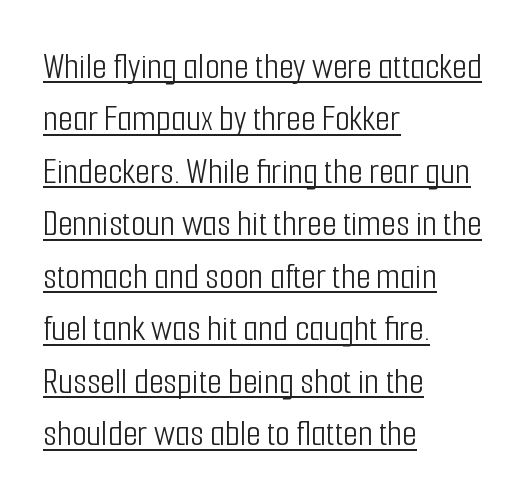
The type is set solid horizontally, with unmodified tracking. The letters stand upright; this is a roman face. Quick note: underline on. Leftover space on each line is placed entirely after the last word.
